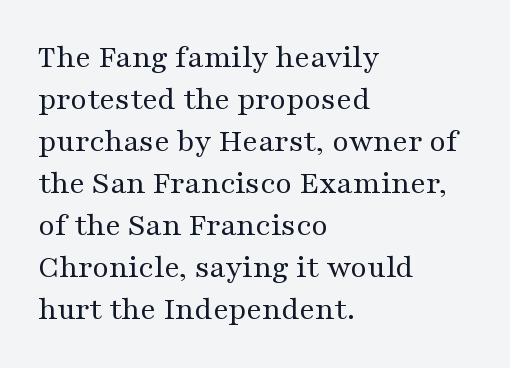
Each letter keeps its own natural width here, so spacing adapts to shape. The rag falls on the right side of this text block. The characters are drawn with everyday or finer stroke widths. Default kerning and tracking; the words read as compact shapes.
